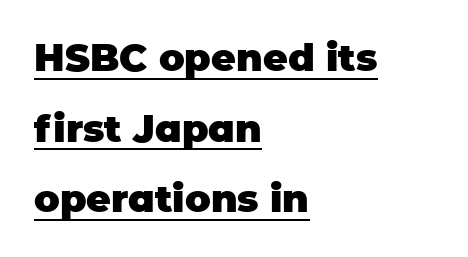
The image shows 38 px heavy sans-serif type, upright; set left-aligned, line spacing 1.86x, normal letter spacing, underlined; low stroke contrast and a large x-height.
